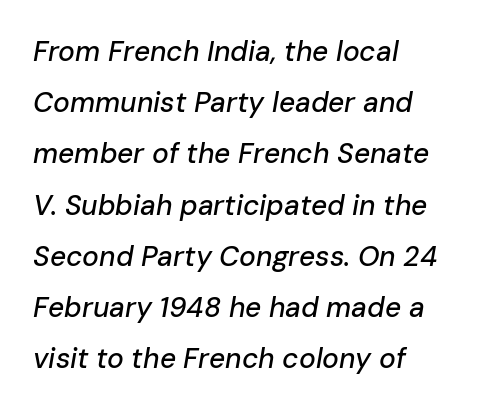
This sample is left-justified, so line endings fall wherever the words run out. You could not count columns in this text — the font is proportionally spaced. These lines were composed using italics. Standard letterfit; no display-style spreading of the glyphs.
